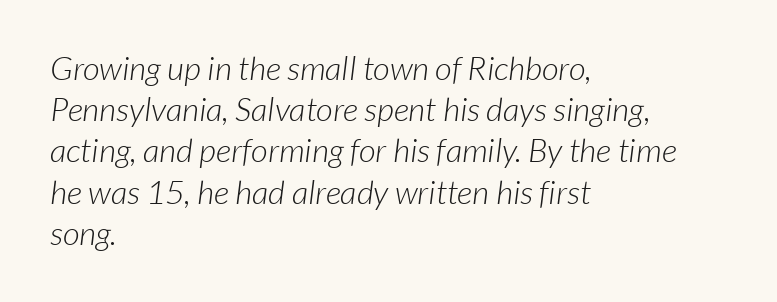
The image shows 33 px light sans-serif type; set left-aligned, normal line spacing (1.25x), normal letter spacing, not underlined; low stroke contrast and a medium x-height.
